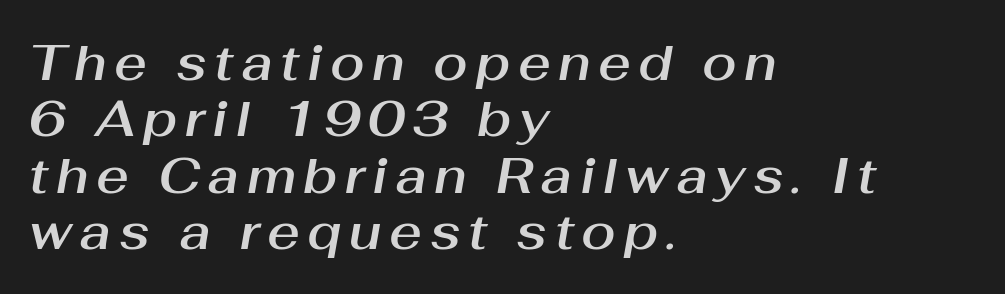
The image shows 50 px text type, italic (leaning right); set left-aligned, tight line spacing (1.13x), not underlined; medium stroke contrast and a medium x-height.
